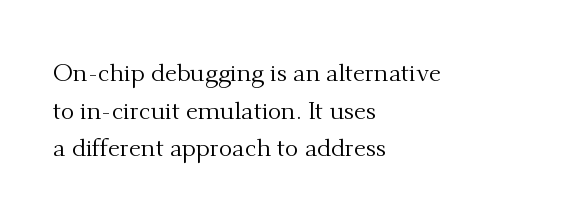
Q: Is the text bold? A: No.
Q: Is the text italic (slanted)? A: No, it is upright.
Q: Is the text underlined? A: No.
Q: How is the paragraph aligned? A: Left-aligned.
Q: Is the spacing between letters normal or unusually wide? A: Normal.
Q: Is the spacing between lines tight, normal or loose? A: Normal.
